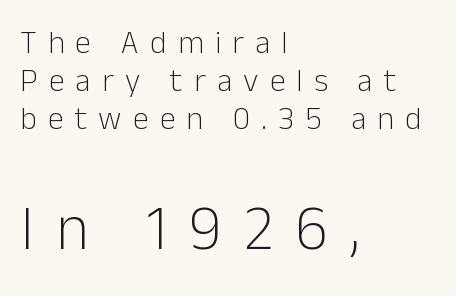
Every character sits straight up, as roman type does. Classification — sans serif. No word sits above an underline. No letter is thick-stroked: the sample isn't bold. Horizontally, the lines are justified to the leading edge only. A typesetter would call this proportional, since set widths differ per character.
